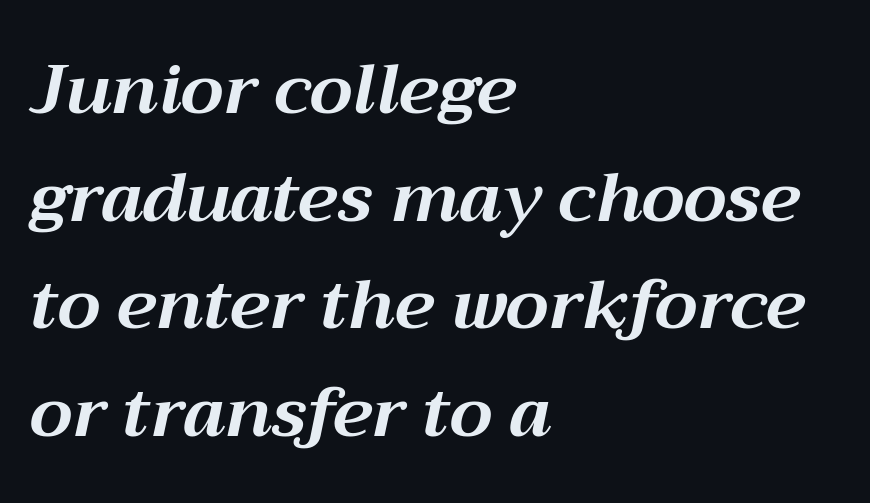
Does the copy run flush right? No — it runs flush left. The passage shown is not underscored anywhere. Does the lettering tilt? It does — this is italic. Interline gaps are of average width in this sample. Spacing verdict: proportional, widths tailored to each character. The gaps between neighbouring characters are ordinary and unremarkable.
